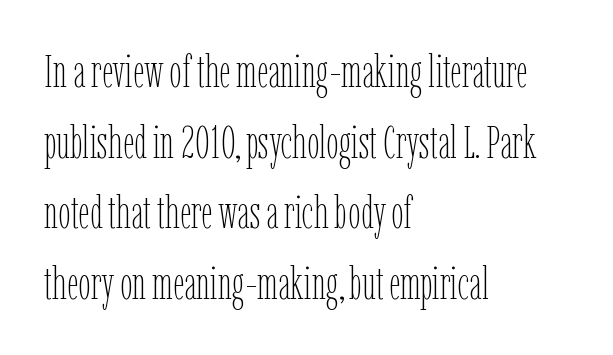
Q: Is the text bold? A: No.
Q: Is the text italic (slanted)? A: No, it is upright.
Q: Is the text underlined? A: No.
Q: How is the paragraph aligned? A: Left-aligned.
Q: Is the spacing between letters normal or unusually wide? A: Normal.
Q: Is the spacing between lines tight, normal or loose? A: Normal.
Q: Width (condensed, normal, or wide)? A: Condensed.
Q: Stroke contrast? A: Low.
Q: x-height? A: Medium.
Q: Monospaced? A: No.
